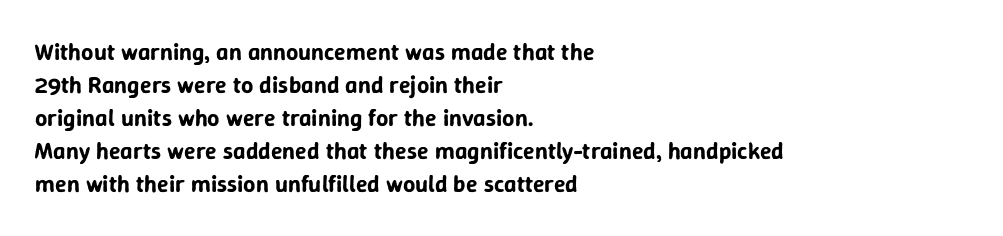
The lines are quadded left. Does extra space separate the letters? No, they use regular spacing. Tall strokes in this sample are plumb rather than angled. Notice how descenders clear the ascenders below comfortably — that's standard leading. This rendering features lettering with no underline.
